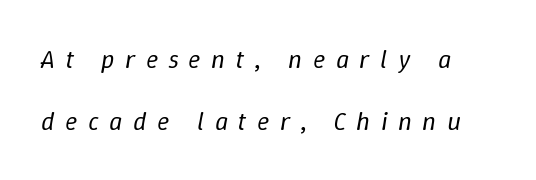
Q: Is the text bold? A: No.
Q: Is the text italic (slanted)? A: Yes, it leans right by about 9 degrees.
Q: Is the text underlined? A: No.
Q: Is the spacing between letters normal or unusually wide? A: Unusually wide.
Q: Is the spacing between lines tight, normal or loose? A: Loose.
